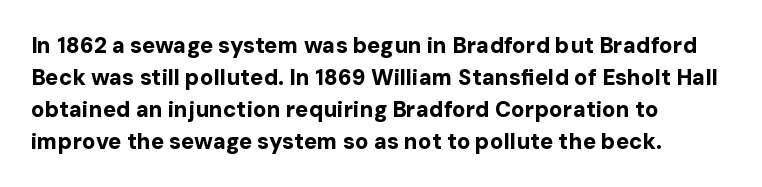
{"italic": "no", "bold": "yes", "underline": "no", "align": "left", "line_spacing": "normal", "line_spacing_ratio": 1.45, "letter_spacing": "normal", "letter_spacing_em": 0.0, "glyph_px": 22}
